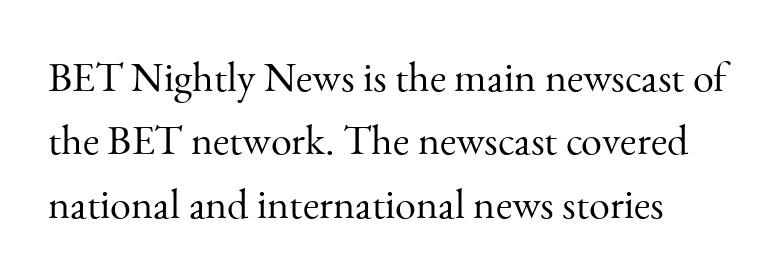
Heft: none added — not bold. Evenly set lines give the paragraph a standard silhouette. The glyphs in this specimen are seriffed. The rendering keeps characters at their native spacing. When letters stand straight like this, we call the style roman or upright.
